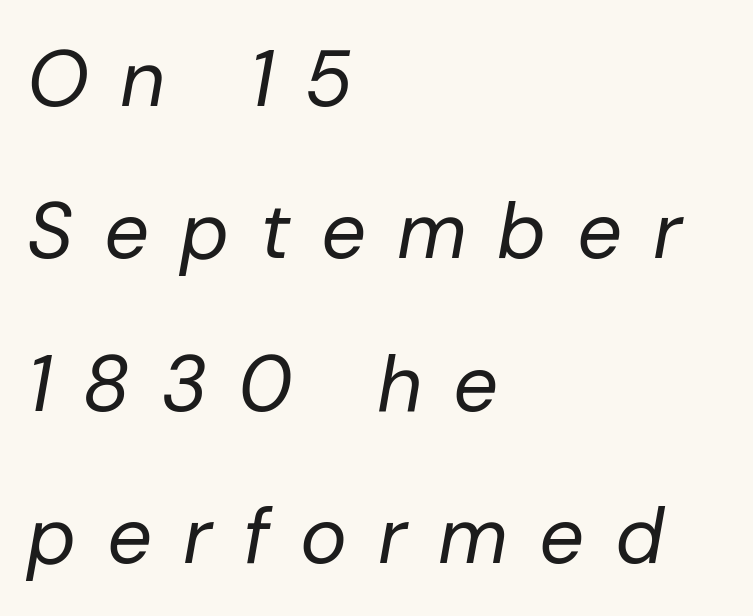
This reads as an unemphasized weight, regular at the heaviest. Is the block centered? No — it sits flush against the left margin. Tracking here is generous; glyphs stand well apart from one another. You could not count columns in this text — the font is proportionally spaced.
